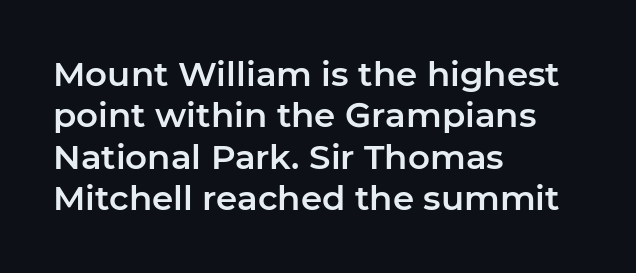
{"serif": "no", "italic": "no", "width": "normal", "stroke_contrast": "low", "x_height": "medium", "monospaced": "no", "underline": "no", "align": "left", "line_spacing_ratio": 1.22, "letter_spacing": "normal", "letter_spacing_em": 0.0, "glyph_px": 34}
